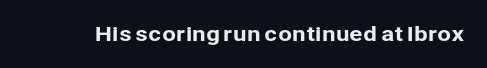
Q: Is the text italic (slanted)? A: No, it is upright.
Q: Is the text underlined? A: No.
Q: Is the spacing between letters normal or unusually wide? A: Normal.
